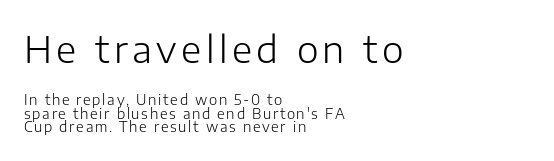
{"serif": "no", "italic": "no", "bold": "no", "weight": "light", "width": "normal", "stroke_contrast": "low", "x_height": "medium", "monospaced": "no", "underline": "no", "align": "left", "line_spacing": "tight", "line_spacing_ratio": 0.98, "larger_block": "first", "size_ratio": 2.64, "glyph_px": 37}
